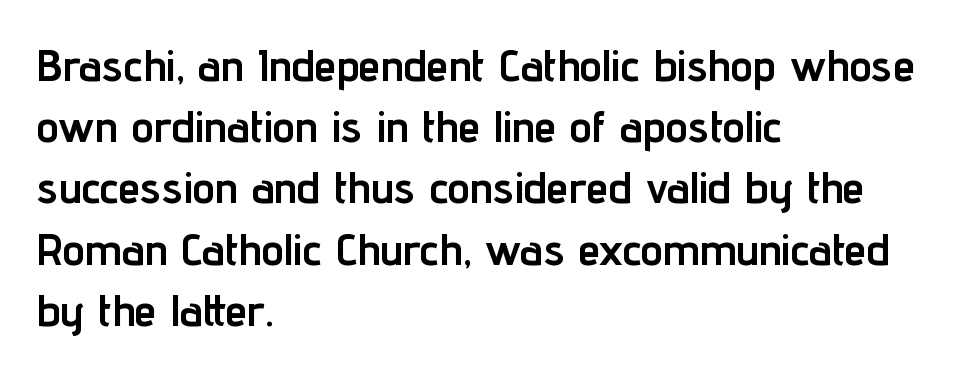
Upright lettering throughout. Weight: bold. The paragraph shown leans on its left margin. No extra tracking has been applied to these lines. Note the varied advance widths — an 'i' is clearly narrower than an 'm'. A typesetter would label this face a sans.
